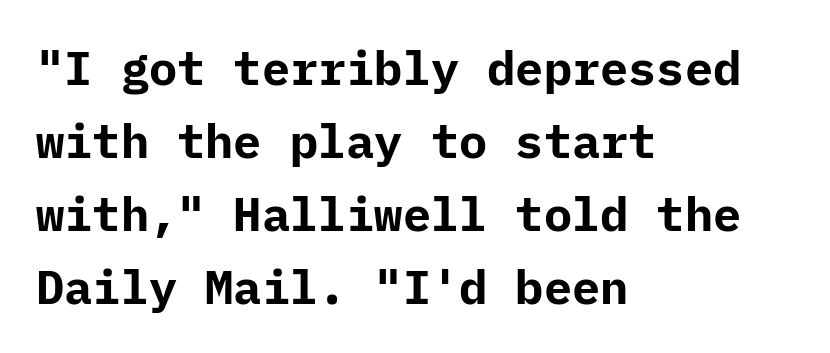
Q: Is the text bold? A: Yes.
Q: Is the text italic (slanted)? A: No, it is upright.
Q: Is the typeface a serif or a sans-serif typeface? A: Sans-serif.
Q: Is the text underlined? A: No.
Q: How is the paragraph aligned? A: Left-aligned.
Q: Is the spacing between letters normal or unusually wide? A: Normal.
Q: Is the spacing between lines tight, normal or loose? A: Normal.
Q: Width (condensed, normal, or wide)? A: Normal.
Q: Stroke contrast? A: Low.
Q: x-height? A: Medium.
